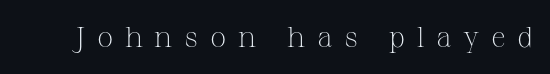
The image shows 29 px light serif type, upright; set unusually wide letter spacing (+0.4 em), not underlined; medium stroke contrast and a medium x-height.
